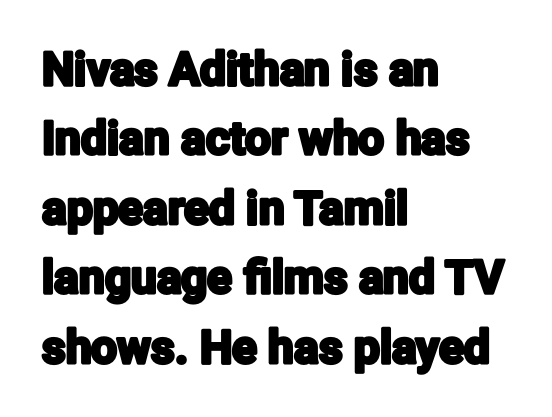
Q: Is the text italic (slanted)? A: No, it is upright.
Q: Is the typeface a serif or a sans-serif typeface? A: Sans-serif.
Q: Is the text underlined? A: No.
Q: How is the paragraph aligned? A: Left-aligned.
Q: Is the spacing between letters normal or unusually wide? A: Normal.
Q: Is the spacing between lines tight, normal or loose? A: Normal.
Q: Width (condensed, normal, or wide)? A: Condensed.
Q: Stroke contrast? A: Low.
Q: x-height? A: Medium.
Q: Monospaced? A: No.
